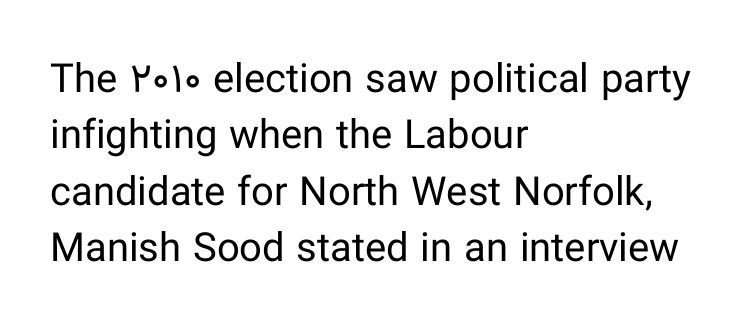
Q: Is the text bold? A: No.
Q: Is the text italic (slanted)? A: No, it is upright.
Q: Is the typeface a serif or a sans-serif typeface? A: Sans-serif.
Q: Is the text underlined? A: No.
Q: How is the paragraph aligned? A: Left-aligned.
Q: Is the spacing between letters normal or unusually wide? A: Normal.
Q: Is the spacing between lines tight, normal or loose? A: Normal.
Q: Width (condensed, normal, or wide)? A: Normal.
Q: Stroke contrast? A: Low.
Q: x-height? A: Medium.
Q: Monospaced? A: No.
